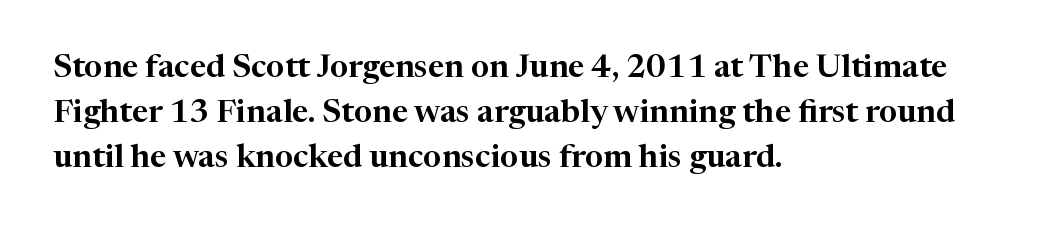
The image shows 32 px serif type, upright; set left-aligned, normal line spacing (1.4x), normal letter spacing, not underlined; high stroke contrast and a medium x-height.
